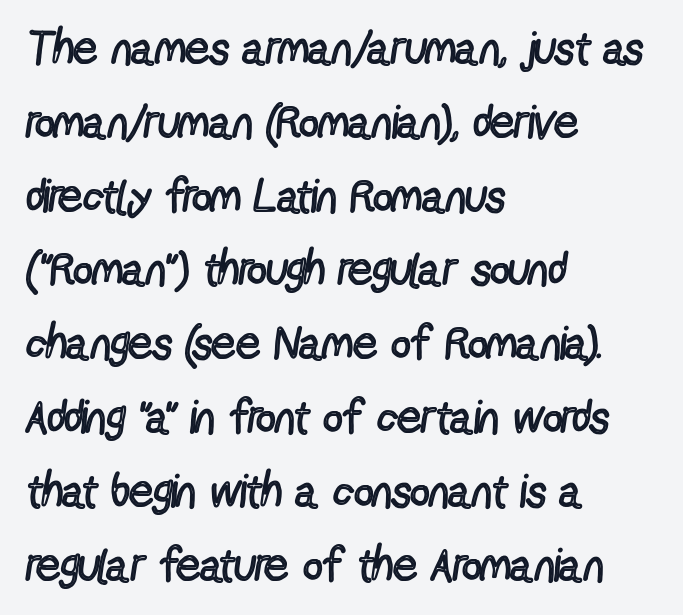
Are there feet on the stems? There aren't — it's a sans. Summary of weight: not heavy and not bold. The text block is weighted toward the left margin, trailing off unevenly rightward. Inter-character spacing is left at the font's built-in metrics.
